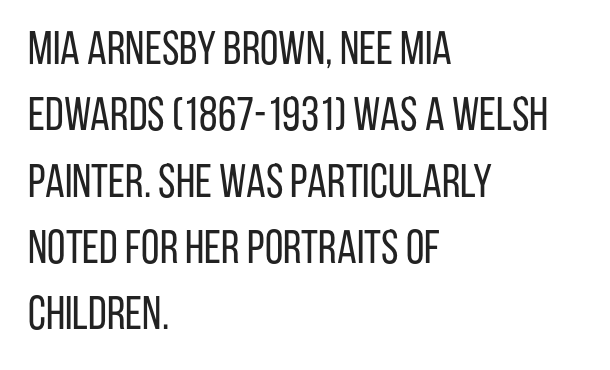
Q: Is the text bold? A: No.
Q: Is the text italic (slanted)? A: No, it is upright.
Q: Is the typeface a serif or a sans-serif typeface? A: Sans-serif.
Q: Is the text underlined? A: No.
Q: How is the paragraph aligned? A: Left-aligned.
Q: Is the spacing between letters normal or unusually wide? A: Normal.
Q: Is the spacing between lines tight, normal or loose? A: Normal.
Q: Width (condensed, normal, or wide)? A: Condensed.
Q: Stroke contrast? A: Low.
Q: x-height? A: Large.
Q: Monospaced? A: No.
